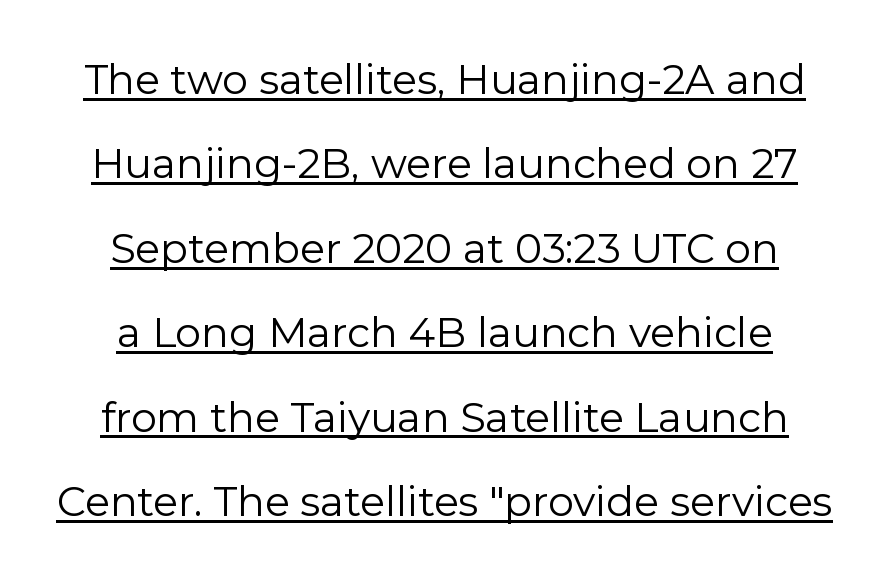
Think of a printed novel: that variable character pitch is what you see here. Unlike a traditional serif, this face leaves its strokes unadorned. Regarding leading, the lines here are spaced well apart. In terms of letterspacing, this is plain default setting. Style check: upright.
